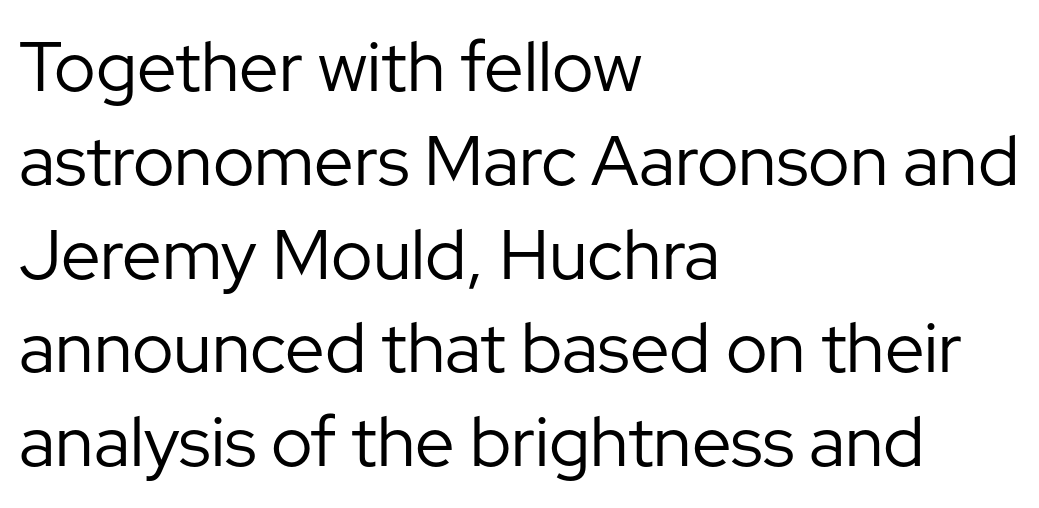
{"serif": "no", "italic": "no", "bold": "no", "weight": "regular", "width": "normal", "stroke_contrast": "low", "x_height": "medium", "monospaced": "no", "underline": "no", "align": "left", "line_spacing": "normal", "line_spacing_ratio": 1.34, "letter_spacing": "normal", "letter_spacing_em": 0.0, "glyph_px": 70}
